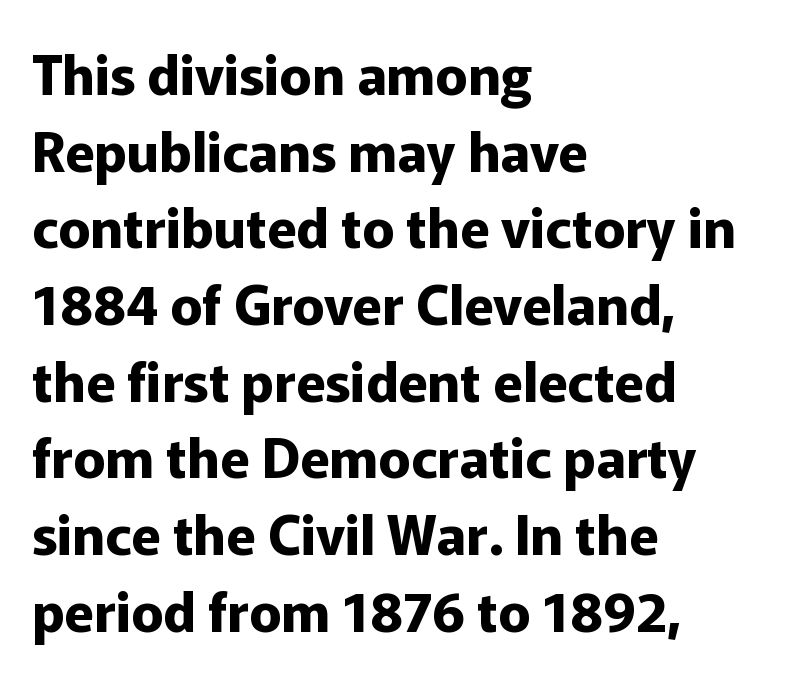
The text block is weighted toward the left margin, trailing off unevenly rightward. If you drew a line through each stem, it would be perfectly vertical. Is the letter spacing exaggerated? No — it looks like the ordinary default. Vertical spacing — default. Heft: maximum for text — a bold.
